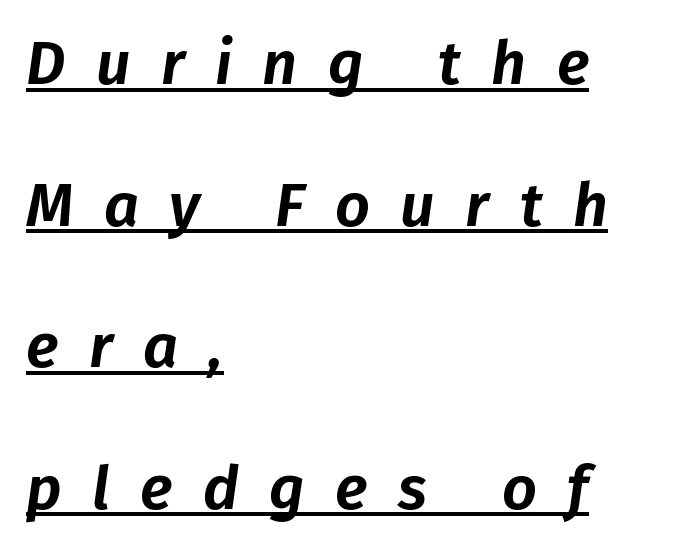
{"italic": "yes", "lean": "right", "slant_degrees": 8, "width": "normal", "stroke_contrast": "low", "x_height": "medium", "monospaced": "no", "underline": "yes", "align": "left", "line_spacing": "loose", "line_spacing_ratio": 2.32, "letter_spacing": "wide", "letter_spacing_em": 0.5, "glyph_px": 61}
